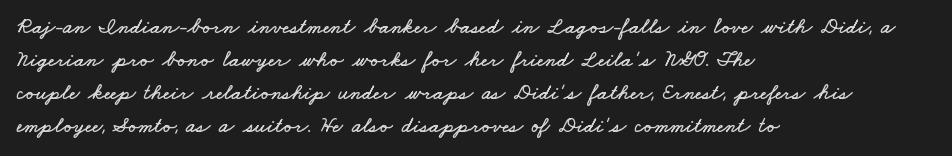
The image shows 22 px text type; set left-aligned, normal line spacing (1.5x), normal letter spacing, not underlined.
